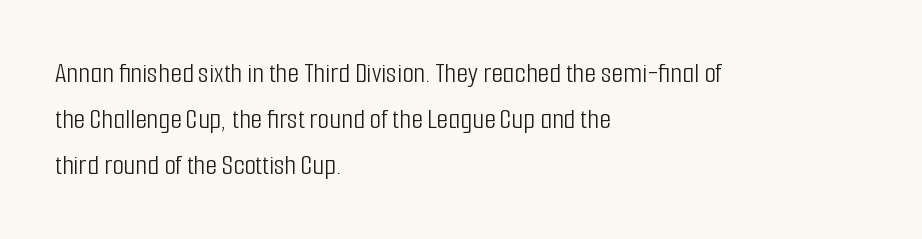
Is this a fixed-width face? No — the glyphs have proportional, varying widths. Observe the absence of serifs on each vertical stroke in this sample. The text block is weighted toward the left margin, trailing off unevenly rightward. No extra ink here — the face is not bold. Students, note that the glyphs here touch the page at normal intervals. The typography opts for an upright posture over an oblique one.
